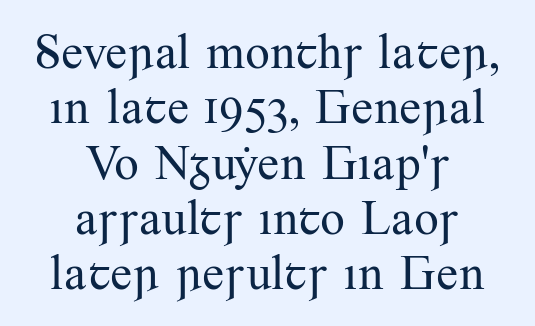
{"serif": "yes", "italic": "no", "bold": "no", "weight": "regular", "width": "normal", "stroke_contrast": "medium", "x_height": "small", "monospaced": "no", "underline": "no", "align": "center", "line_spacing": "tight", "line_spacing_ratio": 1.13, "letter_spacing": "normal", "letter_spacing_em": 0.0, "glyph_px": 49}
